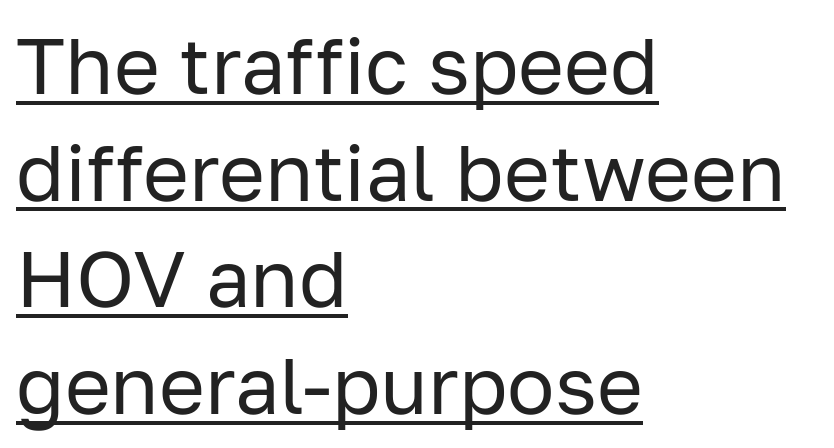
There is no visible air inserted between adjacent glyphs. Is there any slant? The stems are plumb. Nothing heavy about these letters — not bold at all. The face used here is a sans, in the tradition of grotesques and geometrics. Here the designer chose a conventional face with non-uniform glyph widths.
